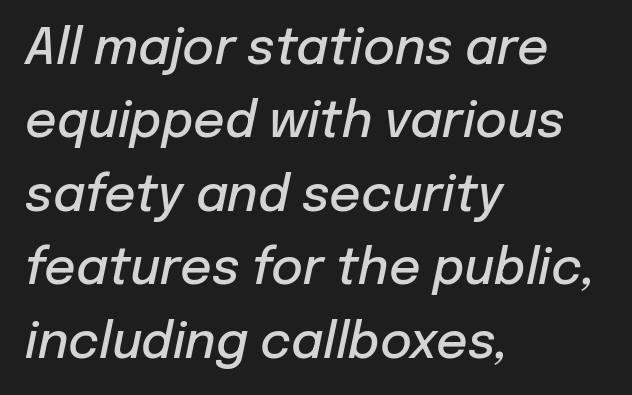
Q: Is the text bold? A: Semi-bold.
Q: Is the text italic (slanted)? A: Yes, it leans right by about 12 degrees.
Q: Is the text underlined? A: No.
Q: How is the paragraph aligned? A: Left-aligned.
Q: Is the spacing between letters normal or unusually wide? A: Normal.
Q: Is the spacing between lines tight, normal or loose? A: Normal.
Q: Width (condensed, normal, or wide)? A: Normal.
Q: Stroke contrast? A: Low.
Q: x-height? A: Medium.
Q: Monospaced? A: No.
